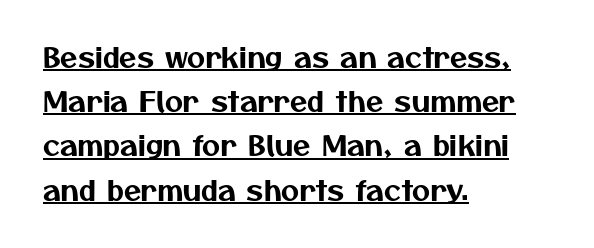
The image shows 28 px sans-serif type; set left-aligned, normal line spacing (1.58x), normal letter spacing, underlined; medium stroke contrast and a medium x-height.
